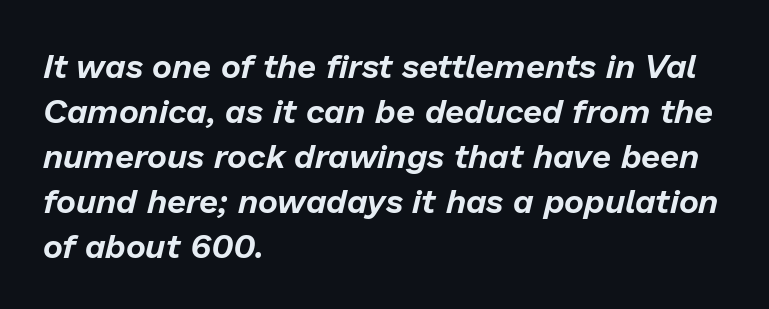
{"italic": "yes", "lean": "right", "slant_degrees": 13, "width": "normal", "stroke_contrast": "low", "x_height": "medium", "monospaced": "no", "underline": "no", "align": "left", "line_spacing": "normal", "line_spacing_ratio": 1.32, "letter_spacing": "normal", "letter_spacing_em": 0.0, "glyph_px": 34}
